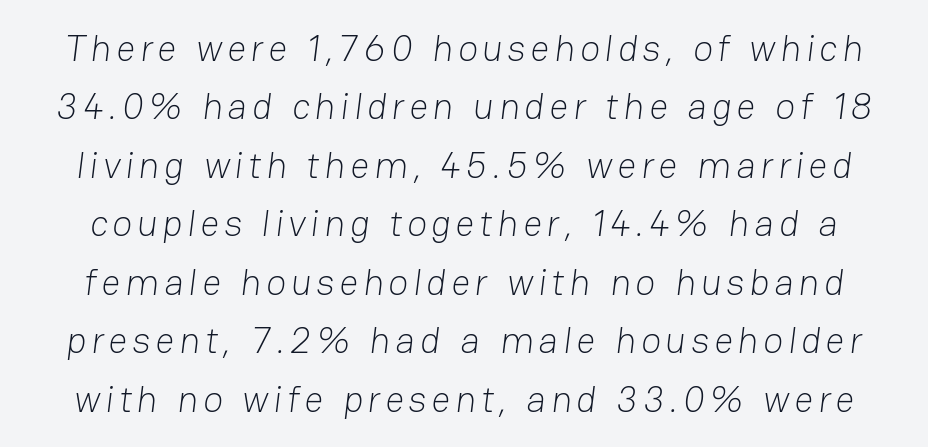
{"serif": "no", "bold": "no", "weight": "light", "width": "normal", "stroke_contrast": "low", "x_height": "medium", "monospaced": "no", "underline": "no", "line_spacing": "normal", "line_spacing_ratio": 1.58, "glyph_px": 37}
